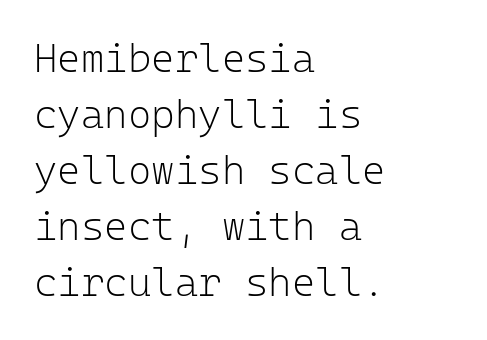
{"serif": "no", "italic": "no", "bold": "no", "weight": "light", "width": "normal", "stroke_contrast": "low", "x_height": "medium", "monospaced": "yes", "underline": "no", "align": "left", "line_spacing": "normal", "line_spacing_ratio": 1.4, "letter_spacing": "normal", "letter_spacing_em": 0.0, "glyph_px": 40}
